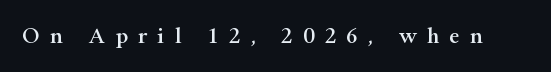
{"italic": "no", "underline": "no", "letter_spacing": "wide", "letter_spacing_em": 0.44, "glyph_px": 23}
